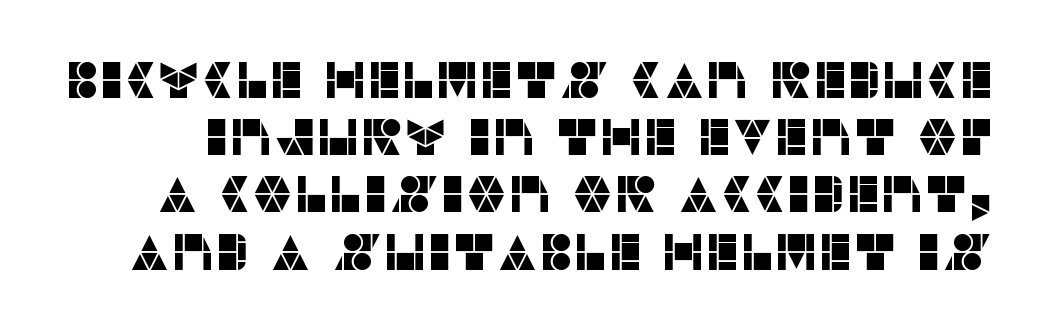
The image shows 52 px sans-serif type, upright; set tight line spacing (1.1x), normal letter spacing, not underlined; low stroke contrast and a large x-height.
